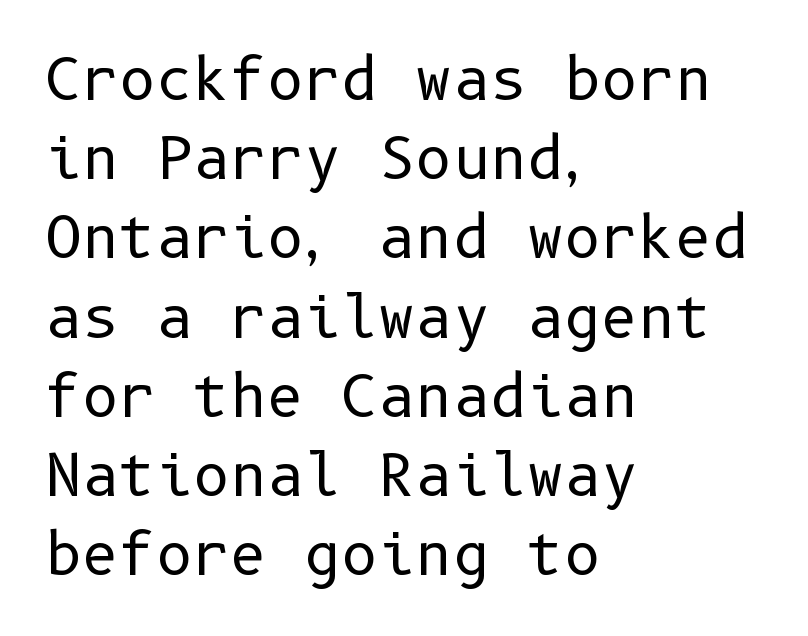
The image shows 57 px regular-weight sans-serif type, upright; set left-aligned, normal line spacing (1.39x), normal letter spacing, not underlined; low stroke contrast and a medium x-height.
